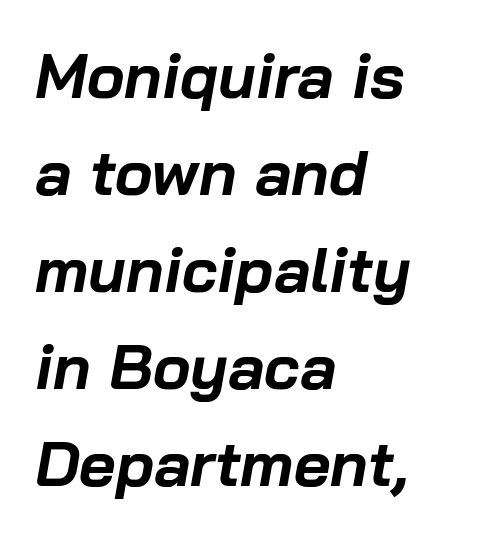
The image shows 63 px bold type, italic (leaning right); set left-aligned, normal line spacing (1.54x), normal letter spacing, not underlined; low stroke contrast and a medium x-height.
